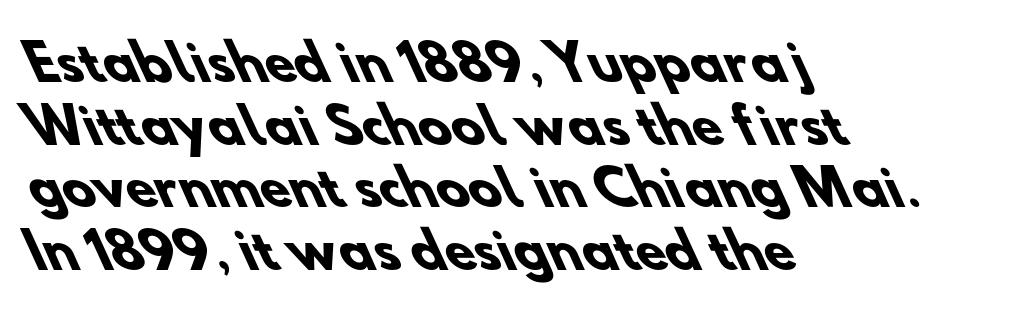
Q: Is the text bold? A: Yes.
Q: Is the typeface a serif or a sans-serif typeface? A: Sans-serif.
Q: Is the text underlined? A: No.
Q: How is the paragraph aligned? A: Left-aligned.
Q: Is the spacing between letters normal or unusually wide? A: Normal.
Q: Is the spacing between lines tight, normal or loose? A: Normal.
Q: Width (condensed, normal, or wide)? A: Normal.
Q: Stroke contrast? A: Low.
Q: x-height? A: Small.
Q: Monospaced? A: No.
